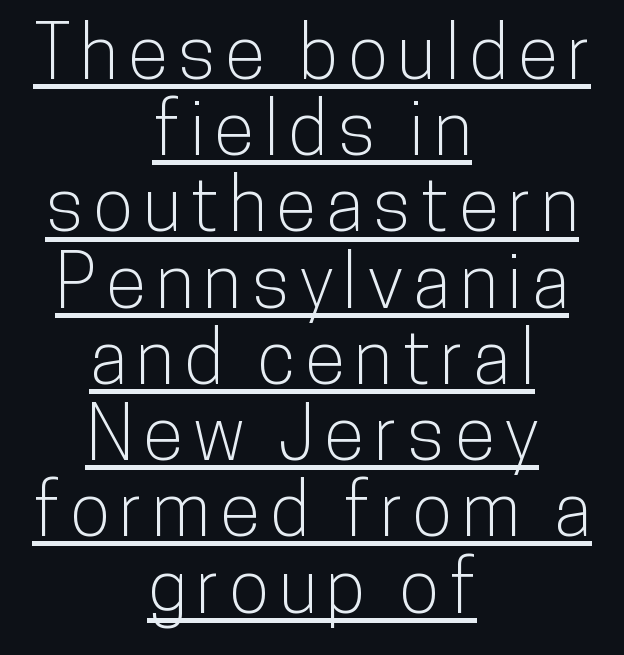
The image shows 74 px condensed sans-serif type, upright; set centered, tight line spacing (1.03x), underlined; low stroke contrast and a medium x-height.
